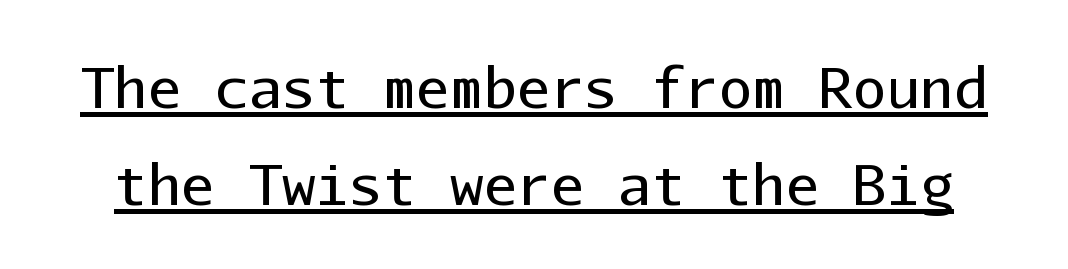
The passage shown is typed in a monospace face where columns stay perfectly aligned. Ascenders rise straight up at ninety degrees. Unbolded letterforms with no extra heft. The designer went with a sans here, leaving each stem footless. Is there an underline? Yes — a line sits under the letters.
